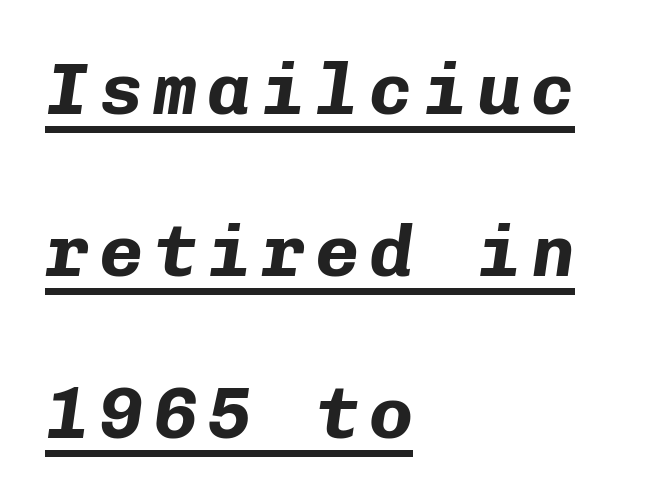
The image shows 73 px bold type, italic (leaning right), monospaced; set left-aligned, loose line spacing (2.22x), underlined; low stroke contrast and a medium x-height.
